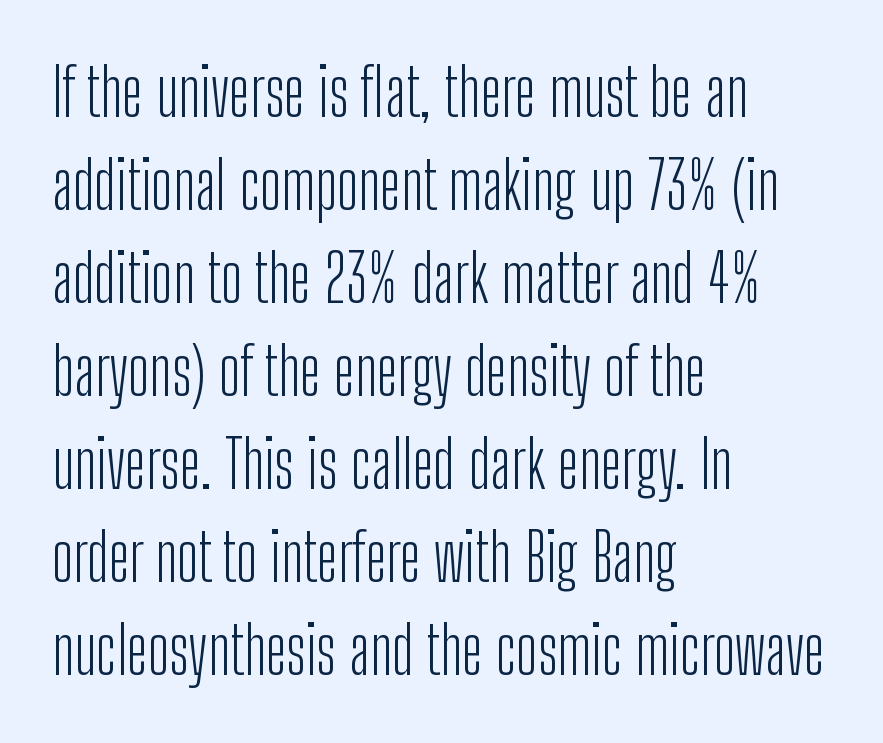
Q: Is the text bold? A: No.
Q: Is the text italic (slanted)? A: No, it is upright.
Q: Is the typeface a serif or a sans-serif typeface? A: Sans-serif.
Q: Is the text underlined? A: No.
Q: How is the paragraph aligned? A: Left-aligned.
Q: Is the spacing between letters normal or unusually wide? A: Normal.
Q: Is the spacing between lines tight, normal or loose? A: Normal.
Q: Width (condensed, normal, or wide)? A: Condensed.
Q: Stroke contrast? A: Low.
Q: x-height? A: Medium.
Q: Monospaced? A: No.
